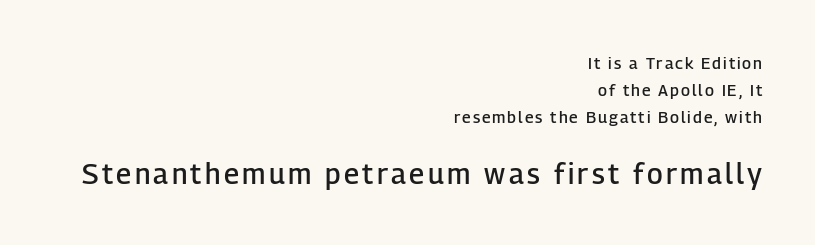
Q: Is the text bold? A: Semi-bold.
Q: Is the text italic (slanted)? A: No, it is upright.
Q: Is the typeface a serif or a sans-serif typeface? A: Sans-serif.
Q: Is the text underlined? A: No.
Q: How is the paragraph aligned? A: Right-aligned.
Q: Is the spacing between lines tight, normal or loose? A: Normal.
Q: Which block of text is set in a larger size, the first (top) or the second (bottom)? A: The second (bottom) one.
Q: Width (condensed, normal, or wide)? A: Normal.
Q: Stroke contrast? A: Low.
Q: x-height? A: Medium.
Q: Monospaced? A: No.
